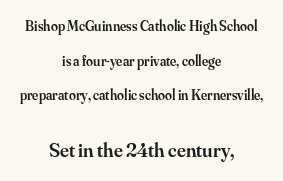
{"italic": "no", "bold": "semi", "underline": "no", "align": "center", "line_spacing": "loose", "line_spacing_ratio": 2.48, "letter_spacing": "normal", "letter_spacing_em": 0.0, "larger_block": "second", "size_ratio": 1.43, "glyph_px": 20}
